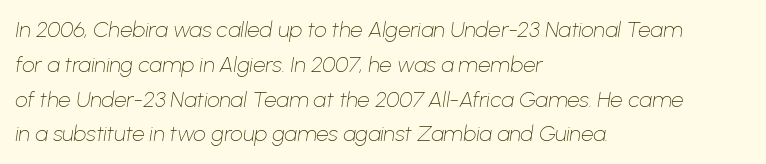
The image shows 22 px text type, italic (leaning right); set left-aligned, normal line spacing (1.58x), normal letter spacing, not underlined.
